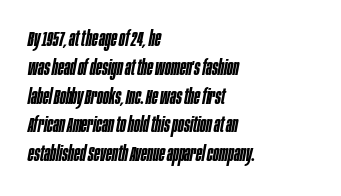
{"italic": "yes", "lean": "right", "slant_degrees": 10, "bold": "semi", "underline": "no", "align": "left", "line_spacing": "normal", "line_spacing_ratio": 1.31, "letter_spacing": "normal", "letter_spacing_em": 0.0, "glyph_px": 22}
